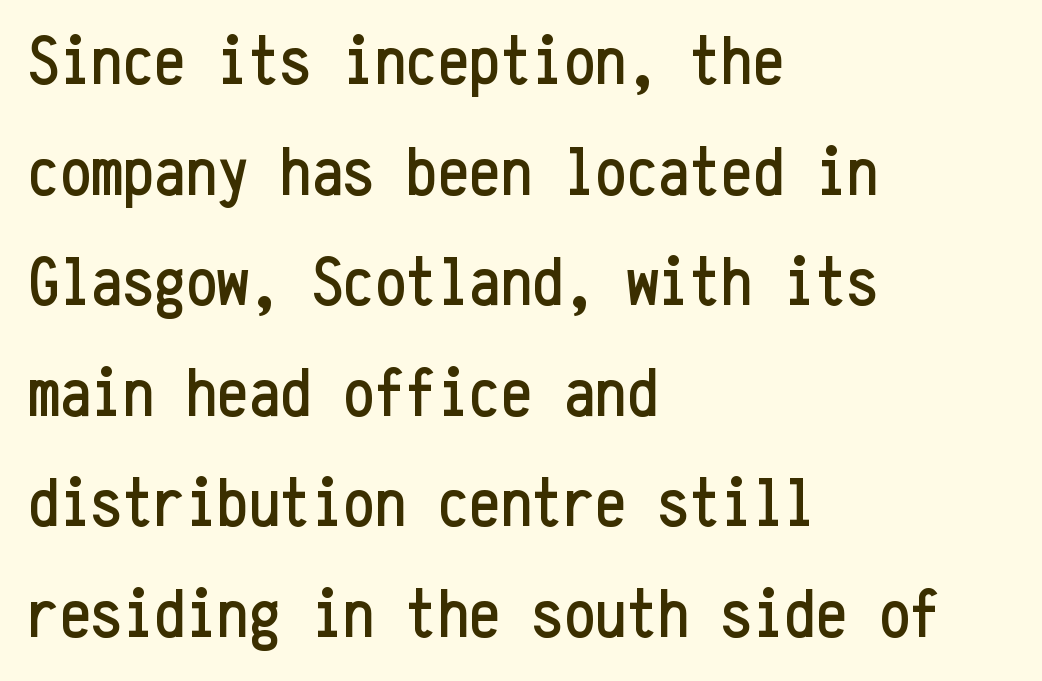
The image shows 70 px condensed sans-serif type, upright, monospaced; set left-aligned, normal line spacing (1.58x), normal letter spacing, not underlined; low stroke contrast and a medium x-height.
